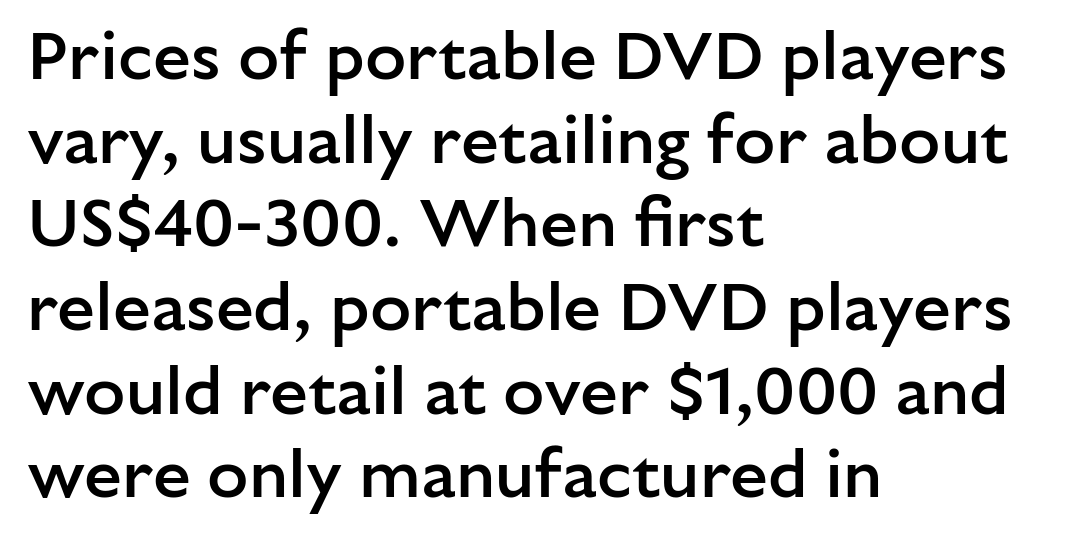
{"serif": "no", "italic": "no", "bold": "semi", "weight": "semibold", "width": "normal", "stroke_contrast": "low", "x_height": "medium", "monospaced": "no", "underline": "no", "align": "left", "line_spacing_ratio": 1.23, "letter_spacing": "normal", "letter_spacing_em": 0.0, "glyph_px": 68}
